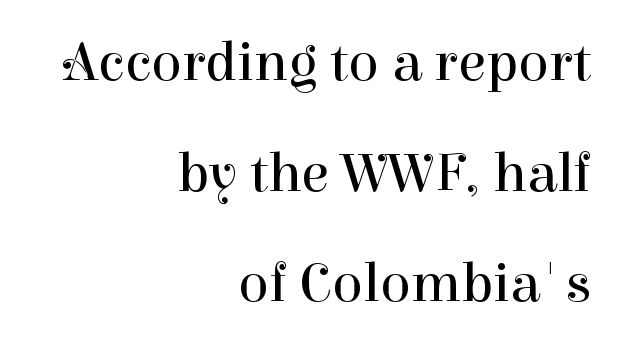
{"serif": "yes", "italic": "no", "bold": "no", "weight": "regular", "width": "normal", "stroke_contrast": "high", "x_height": "medium", "monospaced": "no", "underline": "no", "align": "right", "line_spacing": "loose", "line_spacing_ratio": 1.94, "letter_spacing": "normal", "letter_spacing_em": 0.0, "glyph_px": 57}
